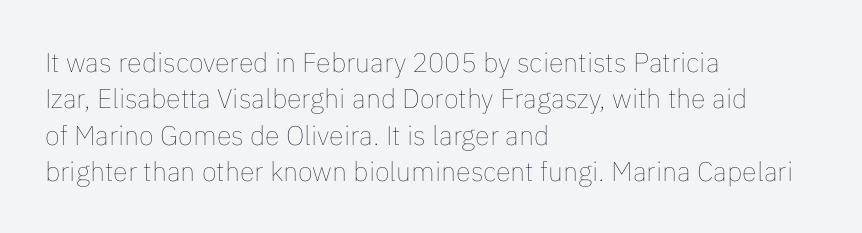
The image shows 27 px text type, upright; set left-aligned, normal line spacing (1.35x), normal letter spacing, not underlined.
